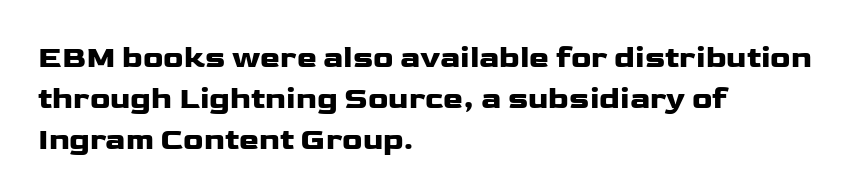
Q: Is the text italic (slanted)? A: No, it is upright.
Q: Is the typeface a serif or a sans-serif typeface? A: Sans-serif.
Q: Is the text underlined? A: No.
Q: How is the paragraph aligned? A: Left-aligned.
Q: Is the spacing between letters normal or unusually wide? A: Normal.
Q: Is the spacing between lines tight, normal or loose? A: Normal.
Q: Width (condensed, normal, or wide)? A: Wide.
Q: Stroke contrast? A: Low.
Q: x-height? A: Medium.
Q: Monospaced? A: No.
